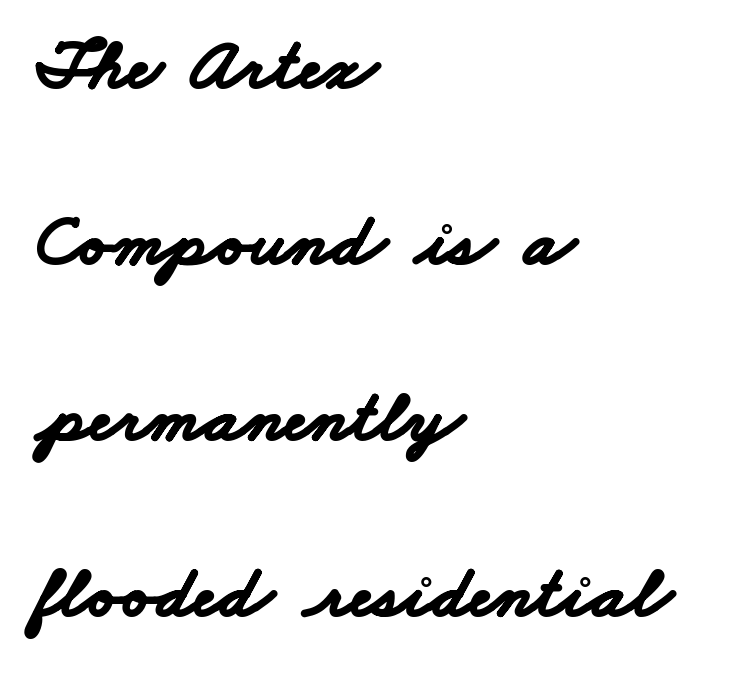
The image shows 74 px bold, wide sans-serif type; set left-aligned, loose line spacing (2.38x), normal letter spacing, not underlined; low stroke contrast and a small x-height.
